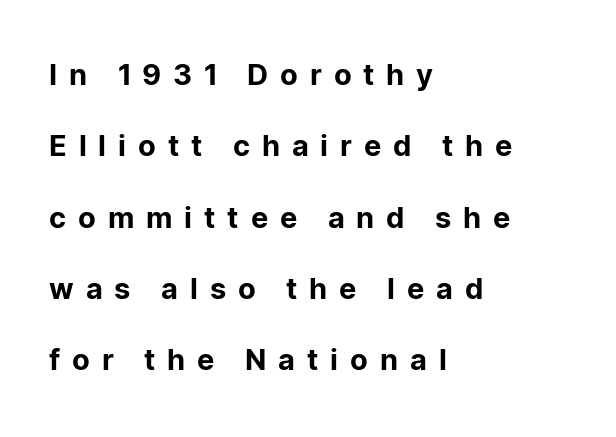
Q: Is the text italic (slanted)? A: No, it is upright.
Q: Is the typeface a serif or a sans-serif typeface? A: Sans-serif.
Q: Is the text underlined? A: No.
Q: How is the paragraph aligned? A: Left-aligned.
Q: Is the spacing between letters normal or unusually wide? A: Unusually wide.
Q: Is the spacing between lines tight, normal or loose? A: Loose.
Q: Width (condensed, normal, or wide)? A: Normal.
Q: Stroke contrast? A: Low.
Q: x-height? A: Medium.
Q: Monospaced? A: No.
